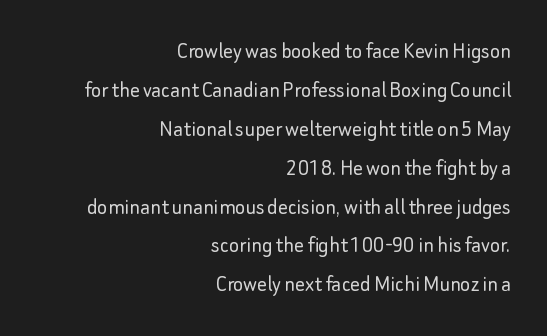
The cut favours lightness, reaching ordinary text weight at its darkest. Here the glyphs are tracked normally, forming tight word shapes. Check the space under the baseline: it is left empty. Successive baselines arrive at the customary interval. The lettering holds an erect, upright posture throughout.
